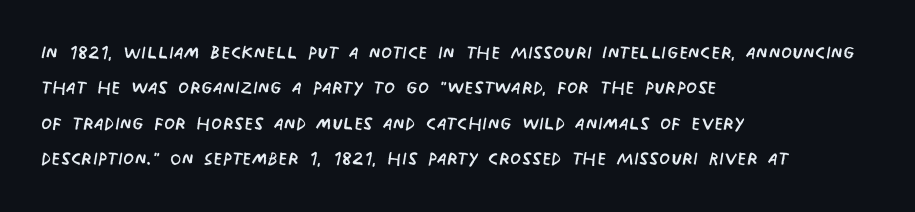
Q: Is the text bold? A: No.
Q: Is the text underlined? A: No.
Q: How is the paragraph aligned? A: Left-aligned.
Q: Is the spacing between letters normal or unusually wide? A: Normal.
Q: Is the spacing between lines tight, normal or loose? A: Normal.
